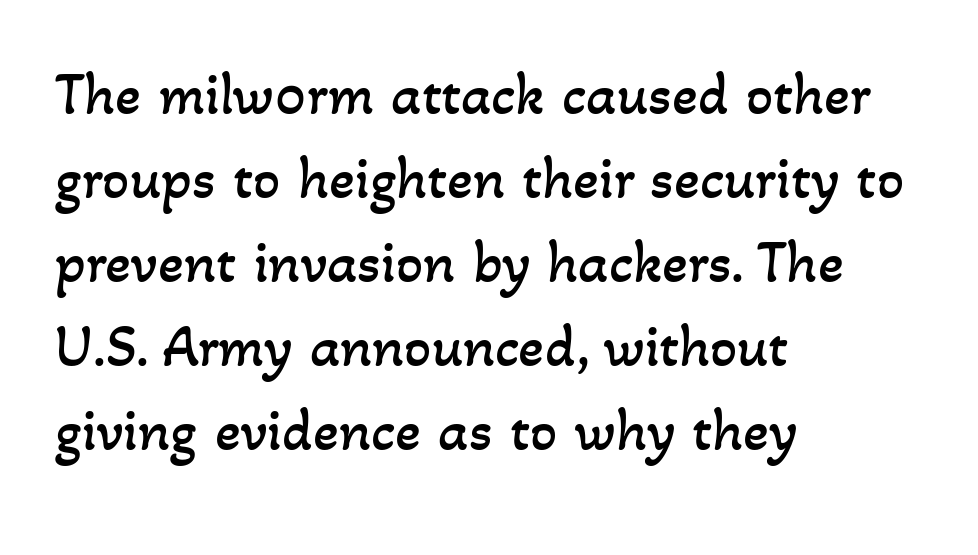
The image shows 60 px regular-weight type; set left-aligned, normal line spacing (1.4x), normal letter spacing, not underlined; low stroke contrast and a small x-height.
